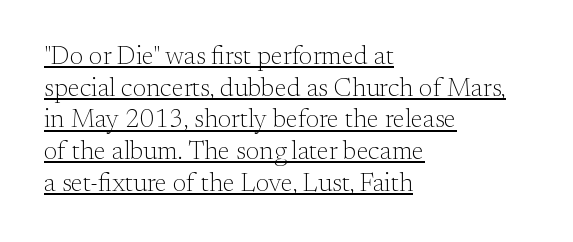
The image shows 26 px text type, upright; set left-aligned, line spacing 1.22x, normal letter spacing, underlined.
